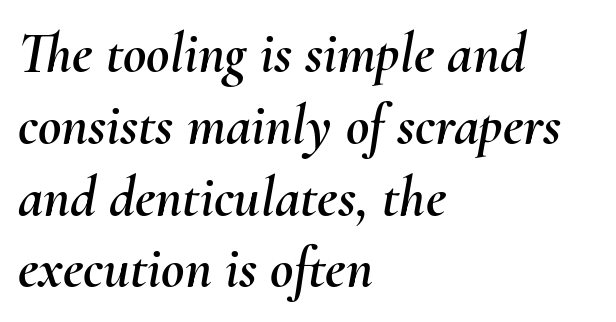
The image shows 57 px text type, italic (leaning right); set left-aligned, normal line spacing (1.26x), normal letter spacing, not underlined; medium stroke contrast and a small x-height.
